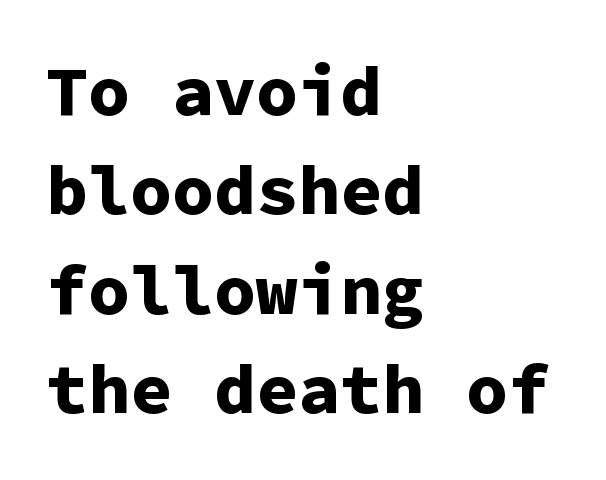
{"serif": "no", "italic": "no", "bold": "yes", "weight": "bold", "width": "normal", "stroke_contrast": "low", "x_height": "medium", "monospaced": "yes", "underline": "no", "align": "left", "line_spacing": "normal", "line_spacing_ratio": 1.42, "letter_spacing": "normal", "letter_spacing_em": 0.0, "glyph_px": 70}
